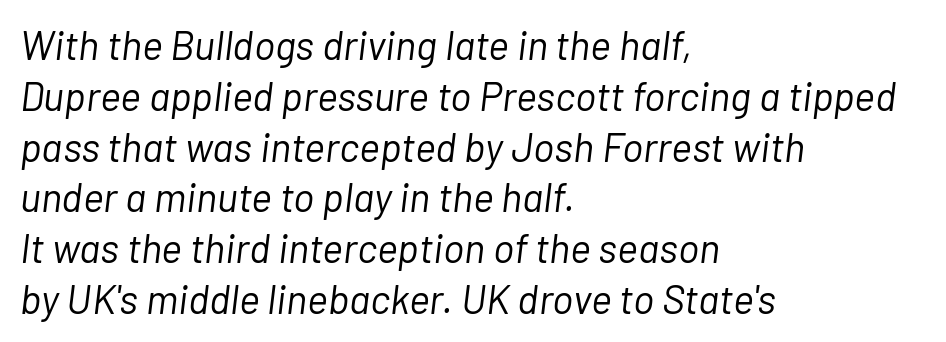
{"italic": "yes", "lean": "right", "slant_degrees": 7, "bold": "no", "weight": "light", "width": "normal", "stroke_contrast": "low", "x_height": "medium", "monospaced": "no", "underline": "no", "align": "left", "line_spacing": "normal", "line_spacing_ratio": 1.27, "letter_spacing": "normal", "letter_spacing_em": 0.0, "glyph_px": 40}
